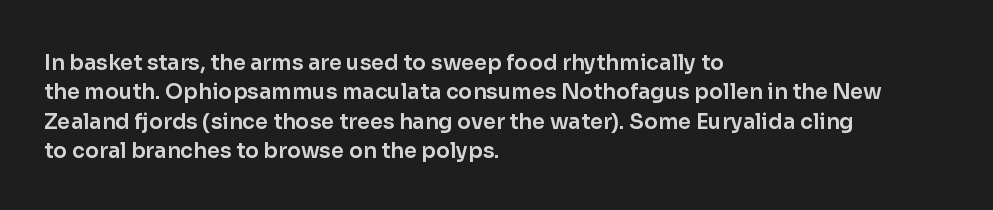
{"italic": "no", "underline": "no", "align": "left", "line_spacing": "normal", "line_spacing_ratio": 1.4, "letter_spacing": "normal", "letter_spacing_em": 0.0, "glyph_px": 21}
